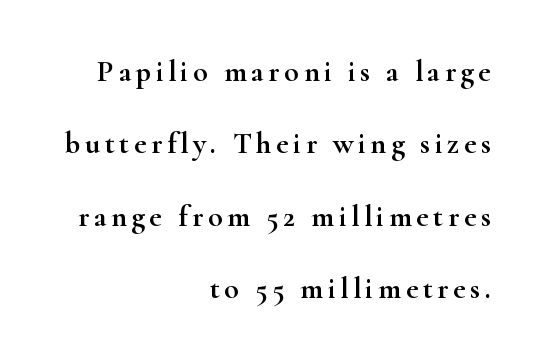
{"serif": "yes", "italic": "no", "width": "wide", "stroke_contrast": "high", "x_height": "small", "monospaced": "no", "underline": "no", "align": "right", "line_spacing": "loose", "line_spacing_ratio": 2.41, "glyph_px": 30}
